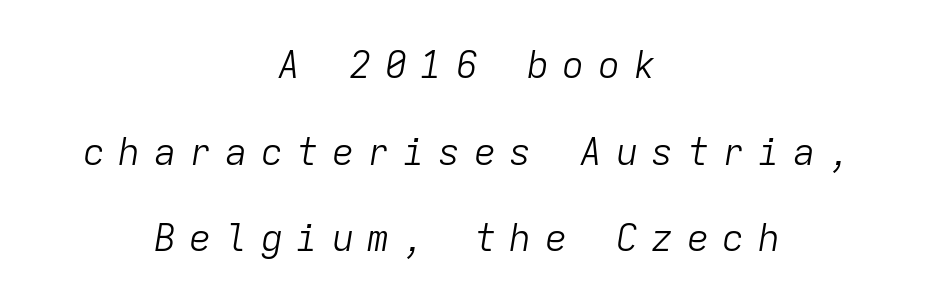
Q: Is the text bold? A: No.
Q: Is the text italic (slanted)? A: Yes, it leans right by about 9 degrees.
Q: Is the text underlined? A: No.
Q: How is the paragraph aligned? A: Centered.
Q: Is the spacing between letters normal or unusually wide? A: Unusually wide.
Q: Is the spacing between lines tight, normal or loose? A: Loose.
Q: Width (condensed, normal, or wide)? A: Normal.
Q: Stroke contrast? A: Low.
Q: x-height? A: Medium.
Q: Monospaced? A: Yes.
